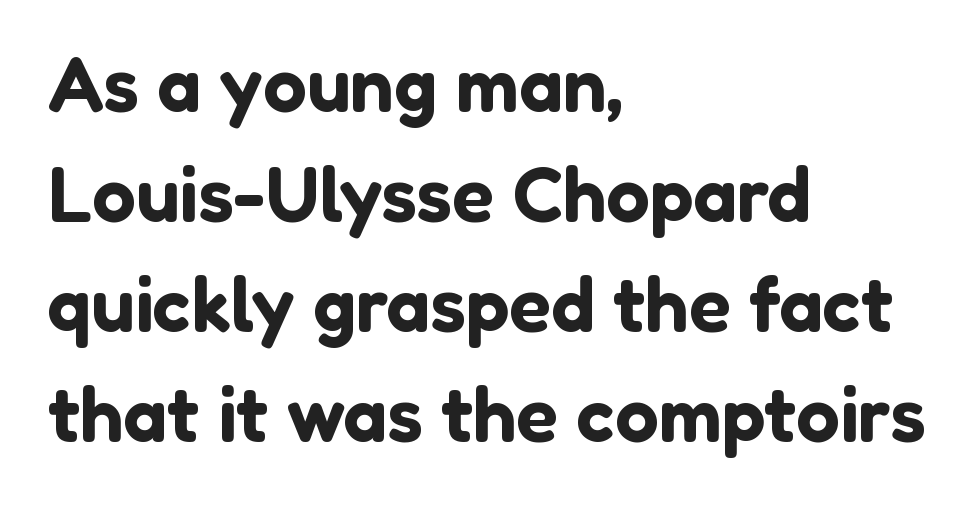
Q: Is the text italic (slanted)? A: No, it is upright.
Q: Is the typeface a serif or a sans-serif typeface? A: Sans-serif.
Q: Is the text underlined? A: No.
Q: How is the paragraph aligned? A: Left-aligned.
Q: Is the spacing between letters normal or unusually wide? A: Normal.
Q: Is the spacing between lines tight, normal or loose? A: Normal.
Q: Width (condensed, normal, or wide)? A: Normal.
Q: Stroke contrast? A: Low.
Q: x-height? A: Medium.
Q: Monospaced? A: No.
